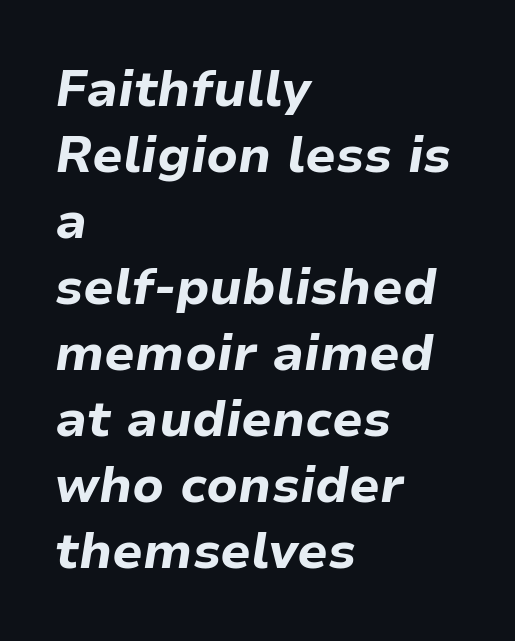
{"italic": "yes", "lean": "right", "slant_degrees": 9, "bold": "yes", "weight": "bold", "width": "normal", "stroke_contrast": "low", "x_height": "medium", "monospaced": "no", "underline": "no", "align": "left", "line_spacing": "normal", "line_spacing_ratio": 1.32, "letter_spacing": "normal", "letter_spacing_em": 0.0, "glyph_px": 50}
